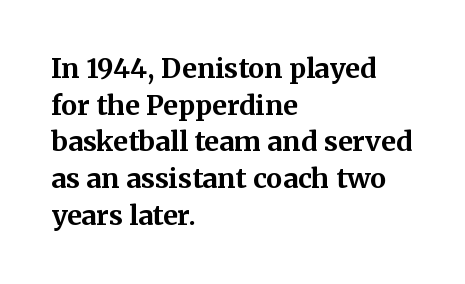
{"italic": "no", "bold": "yes", "underline": "no", "align": "left", "line_spacing": "normal", "line_spacing_ratio": 1.36, "letter_spacing": "normal", "letter_spacing_em": 0.0, "glyph_px": 27}
